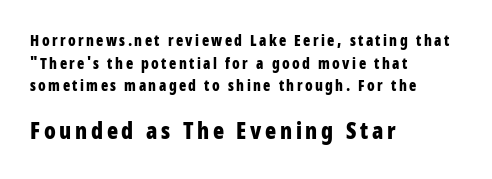
{"italic": "no", "bold": "yes", "underline": "no", "align": "left", "line_spacing": "normal", "line_spacing_ratio": 1.51, "larger_block": "second", "size_ratio": 1.53, "glyph_px": 23}
